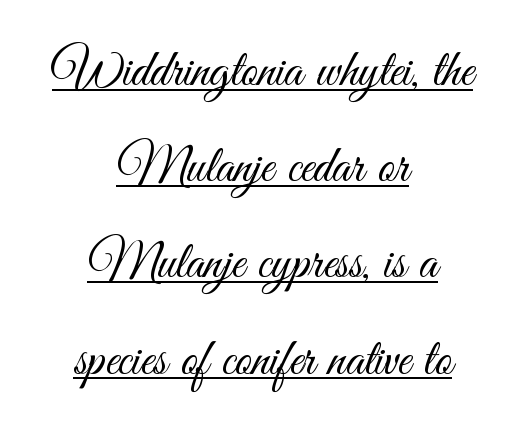
{"serif": "no", "bold": "no", "weight": "light", "width": "condensed", "stroke_contrast": "medium", "x_height": "small", "monospaced": "no", "underline": "yes", "align": "center", "line_spacing_ratio": 1.85, "letter_spacing": "normal", "letter_spacing_em": 0.0, "glyph_px": 52}
